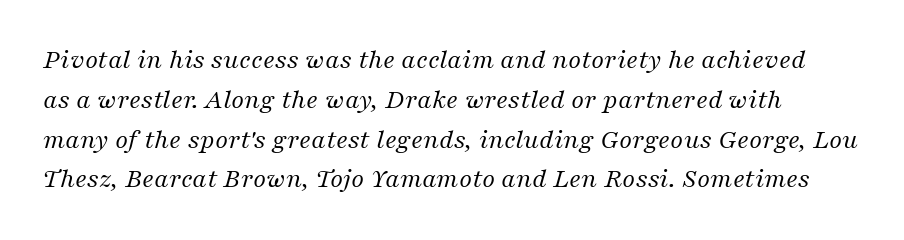
Q: Is the text bold? A: No.
Q: Is the text italic (slanted)? A: Yes, it leans right by about 16 degrees.
Q: Is the typeface a serif or a sans-serif typeface? A: Serif.
Q: Is the text underlined? A: No.
Q: Is the spacing between letters normal or unusually wide? A: Normal.
Q: Is the spacing between lines tight, normal or loose? A: Normal.
Q: Width (condensed, normal, or wide)? A: Normal.
Q: Stroke contrast? A: Medium.
Q: x-height? A: Medium.
Q: Monospaced? A: No.
